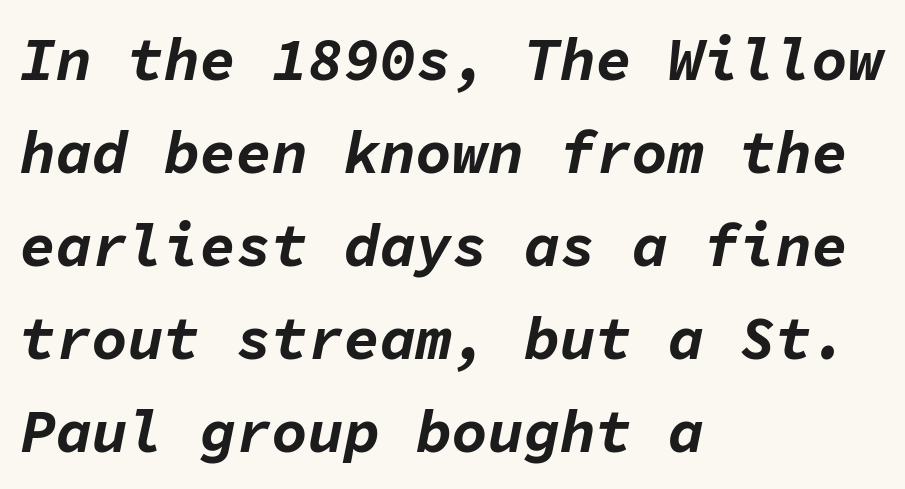
Q: Is the text bold? A: Yes.
Q: Is the text italic (slanted)? A: Yes, it leans right by about 11 degrees.
Q: Is the text underlined? A: No.
Q: How is the paragraph aligned? A: Left-aligned.
Q: Is the spacing between letters normal or unusually wide? A: Normal.
Q: Is the spacing between lines tight, normal or loose? A: Normal.
Q: Width (condensed, normal, or wide)? A: Normal.
Q: Stroke contrast? A: Low.
Q: x-height? A: Medium.
Q: Monospaced? A: Yes.
